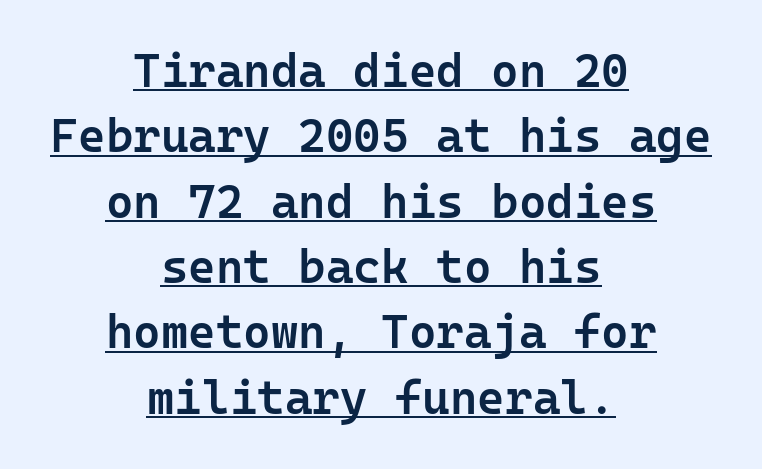
Q: Is the text bold? A: Semi-bold.
Q: Is the text italic (slanted)? A: No, it is upright.
Q: Is the typeface a serif or a sans-serif typeface? A: Sans-serif.
Q: Is the text underlined? A: Yes.
Q: How is the paragraph aligned? A: Centered.
Q: Is the spacing between letters normal or unusually wide? A: Normal.
Q: Is the spacing between lines tight, normal or loose? A: Normal.
Q: Width (condensed, normal, or wide)? A: Normal.
Q: Stroke contrast? A: Low.
Q: x-height? A: Medium.
Q: Monospaced? A: Yes.
